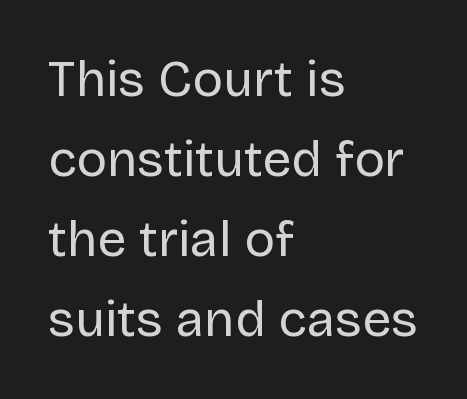
The image shows 51 px regular-weight sans-serif type, upright; set left-aligned, normal line spacing (1.57x), normal letter spacing, not underlined; low stroke contrast and a large x-height.
